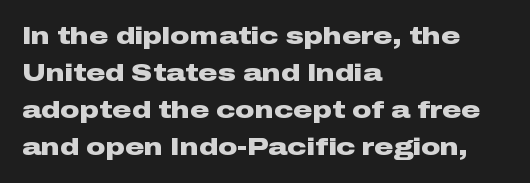
Q: Is the text bold? A: Yes.
Q: Is the text italic (slanted)? A: No, it is upright.
Q: Is the text underlined? A: No.
Q: How is the paragraph aligned? A: Left-aligned.
Q: Is the spacing between letters normal or unusually wide? A: Normal.
Q: Is the spacing between lines tight, normal or loose? A: Normal.
